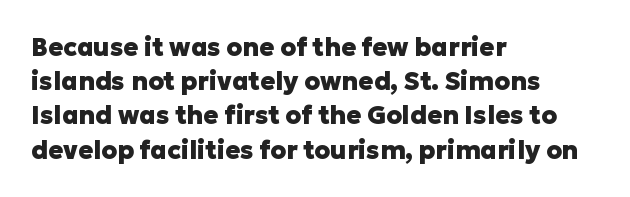
The image shows 25 px bold type, upright; set left-aligned, normal line spacing (1.37x), normal letter spacing, not underlined.
